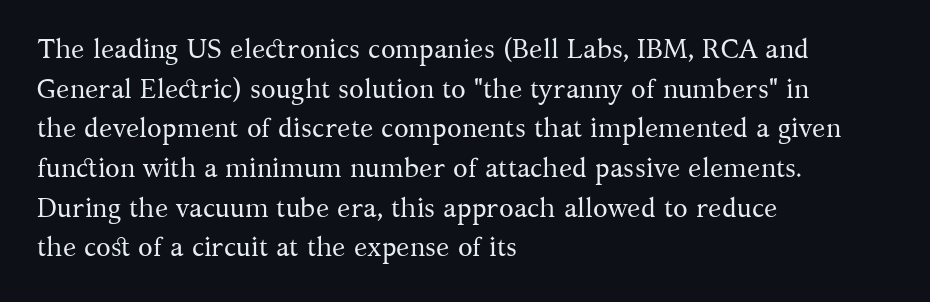
The image shows 27 px text type, upright; set left-aligned, normal line spacing (1.47x), normal letter spacing, not underlined.
